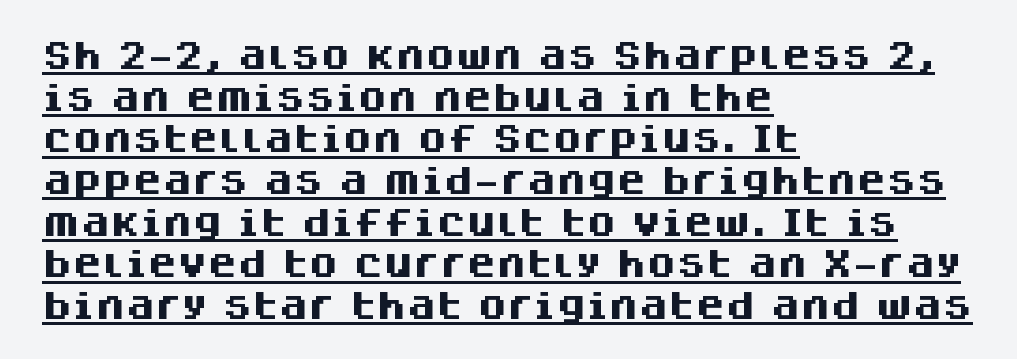
The image shows 30 px heavy sans-serif type, upright; set left-aligned, normal line spacing (1.39x), normal letter spacing, underlined; medium stroke contrast and a large x-height.
